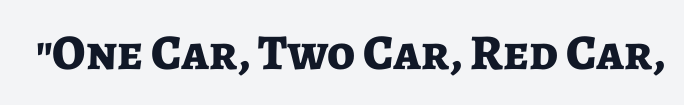
I'd call this a sans setting — the letters go barefoot. Does extra space separate the letters? No, they use regular spacing. Each letter keeps its own natural width here, so spacing adapts to shape. Beneath every word, the page is bare. These lines carry a lot of weight — the face is fully bold. Do the letters lean? They stand straight.
